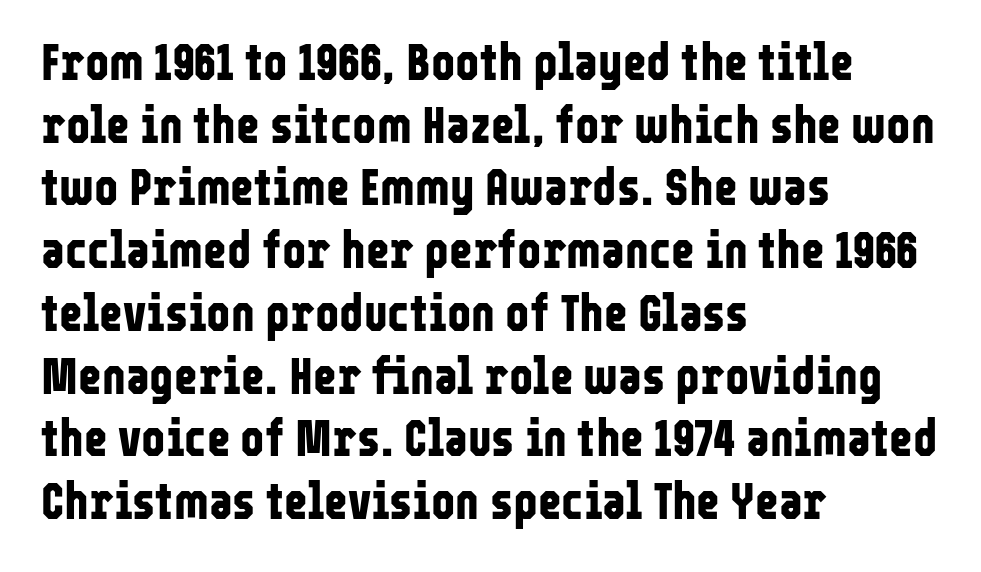
{"serif": "no", "italic": "no", "bold": "yes", "weight": "bold", "width": "condensed", "stroke_contrast": "low", "x_height": "medium", "monospaced": "no", "underline": "no", "align": "left", "line_spacing_ratio": 1.23, "letter_spacing": "normal", "letter_spacing_em": 0.0, "glyph_px": 51}
